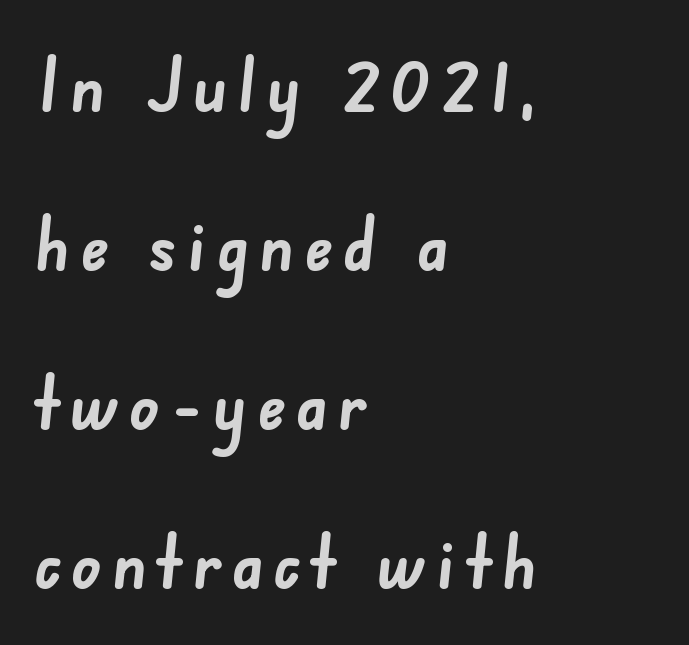
Q: Is the text bold? A: Yes.
Q: Is the typeface a serif or a sans-serif typeface? A: Sans-serif.
Q: Is the text underlined? A: No.
Q: How is the paragraph aligned? A: Left-aligned.
Q: Is the spacing between lines tight, normal or loose? A: Loose.
Q: Width (condensed, normal, or wide)? A: Normal.
Q: Stroke contrast? A: Low.
Q: x-height? A: Small.
Q: Monospaced? A: No.
